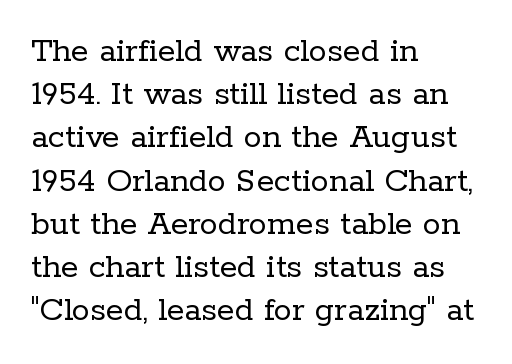
{"serif": "yes", "italic": "no", "bold": "no", "weight": "regular", "width": "normal", "stroke_contrast": "low", "x_height": "medium", "monospaced": "no", "underline": "no", "align": "left", "line_spacing_ratio": 1.2, "letter_spacing": "normal", "letter_spacing_em": 0.0, "glyph_px": 36}
